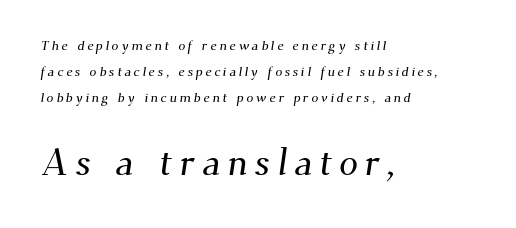
The image shows 38 px serif type; set left-aligned, line spacing 1.85x, not underlined; the second (bottom) block is 2.71x larger; medium stroke contrast and a small x-height.
